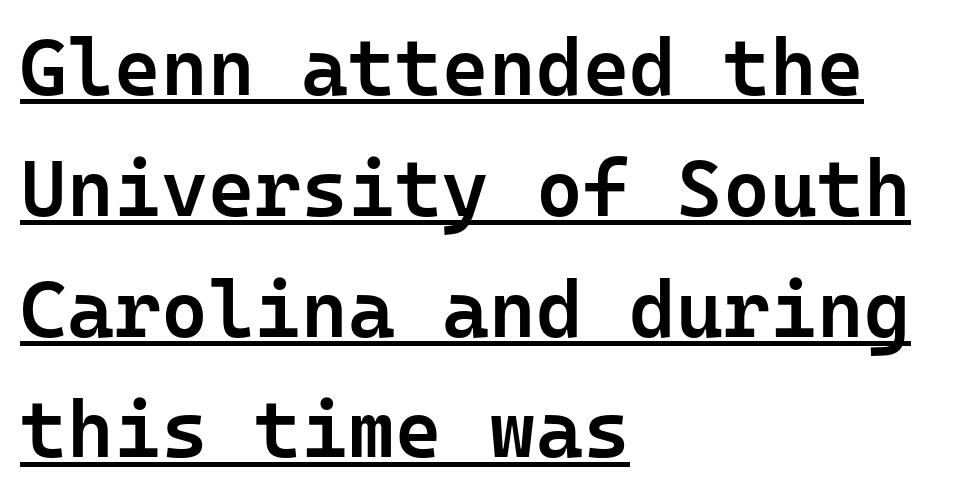
{"serif": "no", "italic": "no", "bold": "semi", "weight": "semibold", "width": "normal", "stroke_contrast": "low", "x_height": "medium", "monospaced": "yes", "underline": "yes", "align": "left", "line_spacing": "normal", "line_spacing_ratio": 1.51, "letter_spacing": "normal", "letter_spacing_em": 0.0, "glyph_px": 80}
